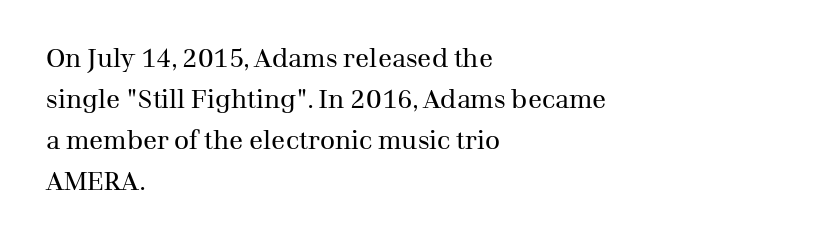
{"italic": "no", "bold": "no", "underline": "no", "align": "left", "line_spacing": "normal", "line_spacing_ratio": 1.58, "letter_spacing": "normal", "letter_spacing_em": 0.0, "glyph_px": 26}
